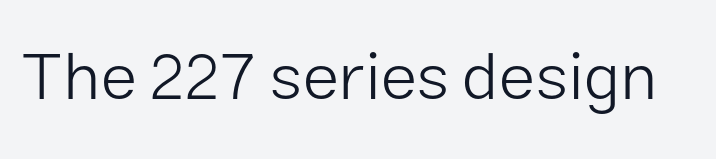
The image shows 67 px light sans-serif type, upright; set normal letter spacing, not underlined; low stroke contrast and a medium x-height.
